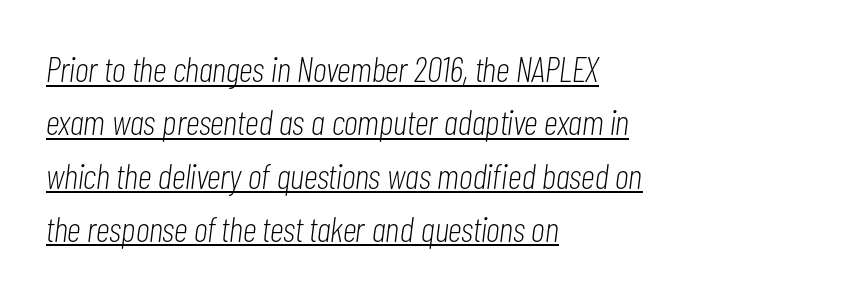
{"italic": "yes", "lean": "right", "slant_degrees": 7, "bold": "no", "weight": "light", "width": "condensed", "stroke_contrast": "low", "x_height": "medium", "monospaced": "no", "underline": "yes", "align": "left", "line_spacing": "normal", "line_spacing_ratio": 1.48, "letter_spacing": "normal", "letter_spacing_em": 0.0, "glyph_px": 36}
